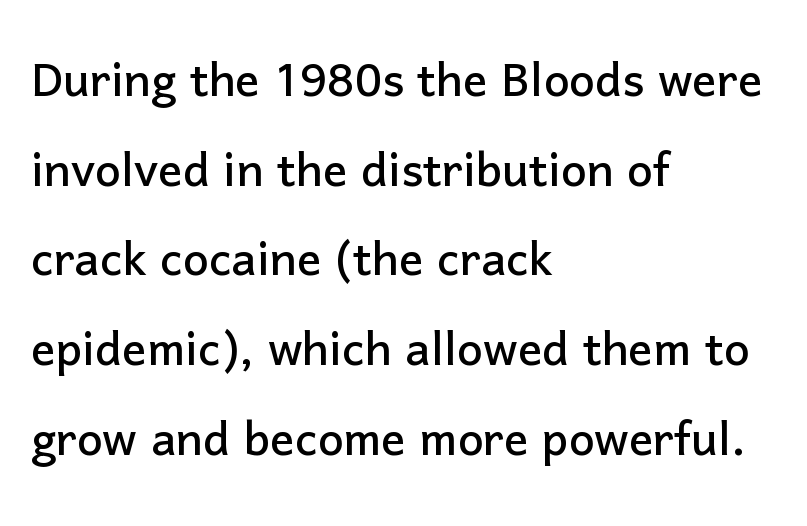
{"serif": "no", "italic": "no", "width": "normal", "stroke_contrast": "low", "x_height": "medium", "monospaced": "no", "underline": "no", "align": "left", "line_spacing": "normal", "line_spacing_ratio": 1.47, "letter_spacing": "normal", "letter_spacing_em": 0.0, "glyph_px": 61}
